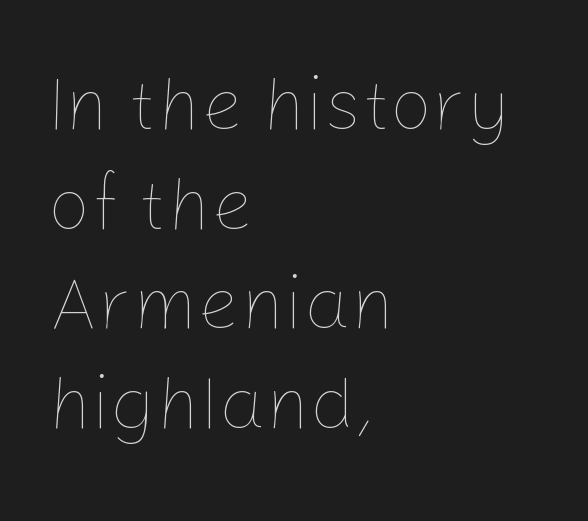
Q: Is the text bold? A: No.
Q: Is the text italic (slanted)? A: No, it is upright.
Q: Is the text underlined? A: No.
Q: How is the paragraph aligned? A: Left-aligned.
Q: Is the spacing between letters normal or unusually wide? A: Normal.
Q: Is the spacing between lines tight, normal or loose? A: Normal.
Q: Width (condensed, normal, or wide)? A: Normal.
Q: Stroke contrast? A: Low.
Q: x-height? A: Medium.
Q: Monospaced? A: No.
